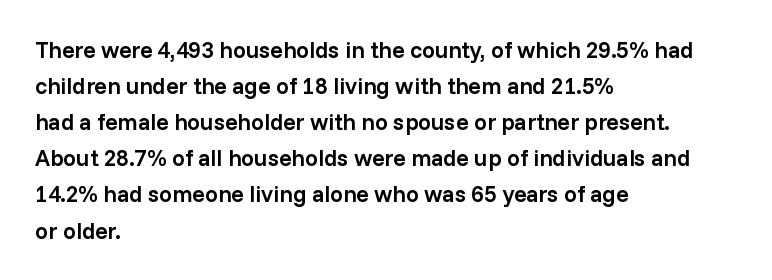
Q: Is the text bold? A: Semi-bold.
Q: Is the text italic (slanted)? A: No, it is upright.
Q: Is the text underlined? A: No.
Q: How is the paragraph aligned? A: Left-aligned.
Q: Is the spacing between letters normal or unusually wide? A: Normal.
Q: Is the spacing between lines tight, normal or loose? A: Normal.
